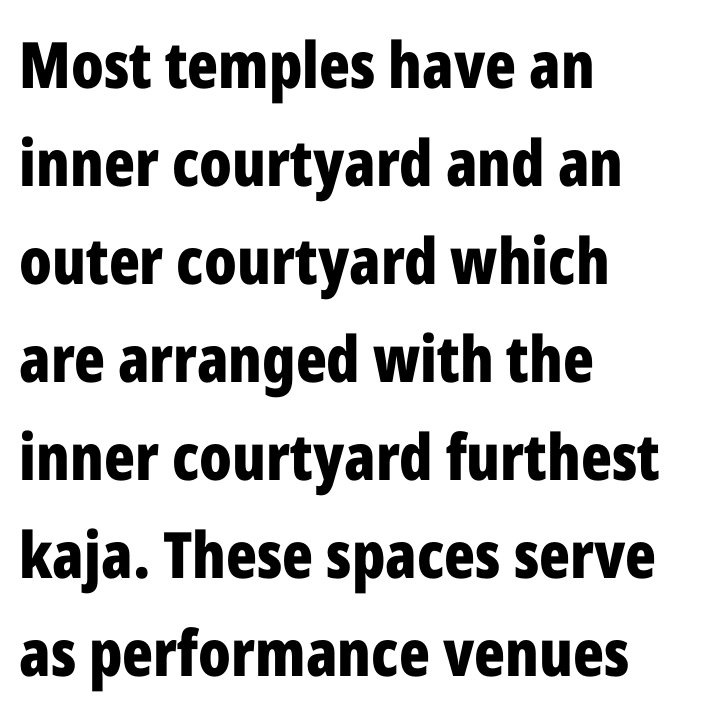
Thick stems and heavy bowls — unmistakably bold. Tracking value appears to be zero — textbook default spacing. Quick note: interline space is typical. Observe the absence of serifs on each vertical stroke in this sample. Glance below the letters and you will spot only blank space. Horizontal alignment here is leftward, the default for most running prose.
